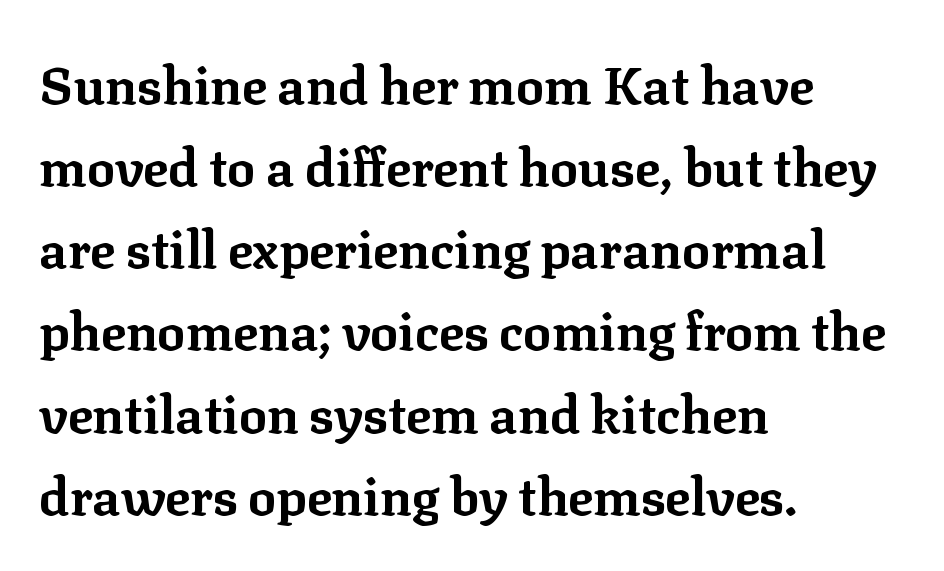
{"serif": "yes", "italic": "no", "bold": "yes", "weight": "bold", "width": "normal", "stroke_contrast": "low", "x_height": "medium", "monospaced": "no", "underline": "no", "align": "left", "line_spacing": "normal", "line_spacing_ratio": 1.58, "letter_spacing": "normal", "letter_spacing_em": 0.0, "glyph_px": 52}
